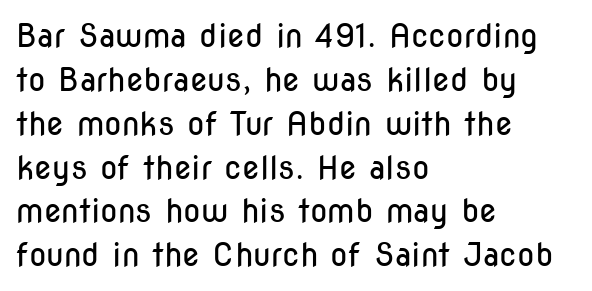
The image shows 32 px regular-weight, condensed sans-serif type, upright; set left-aligned, normal line spacing (1.37x), normal letter spacing, not underlined; low stroke contrast and a medium x-height.
